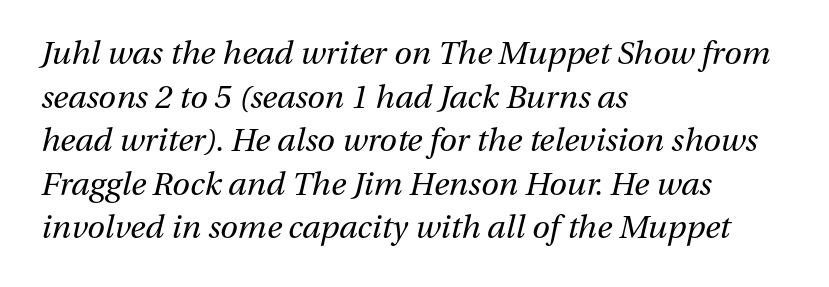
{"italic": "yes", "lean": "right", "slant_degrees": 13, "bold": "no", "weight": "regular", "width": "normal", "stroke_contrast": "medium", "x_height": "medium", "monospaced": "no", "underline": "no", "align": "left", "line_spacing": "normal", "line_spacing_ratio": 1.36, "letter_spacing": "normal", "letter_spacing_em": 0.0, "glyph_px": 32}
